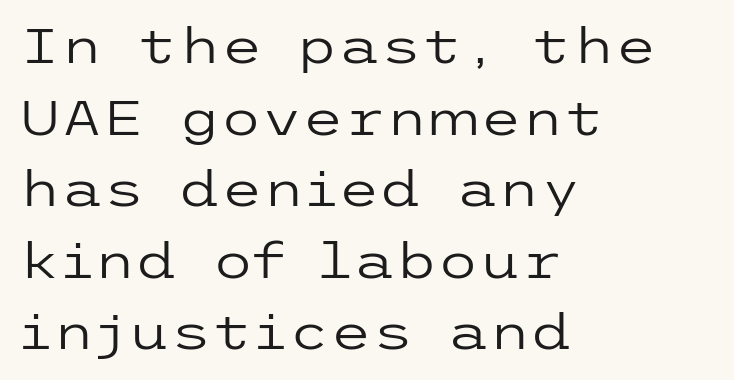
Q: Is the text bold? A: No.
Q: Is the text italic (slanted)? A: No, it is upright.
Q: Is the typeface a serif or a sans-serif typeface? A: Sans-serif.
Q: Is the text underlined? A: No.
Q: How is the paragraph aligned? A: Left-aligned.
Q: Is the spacing between letters normal or unusually wide? A: Normal.
Q: Is the spacing between lines tight, normal or loose? A: Normal.
Q: Width (condensed, normal, or wide)? A: Wide.
Q: Stroke contrast? A: Low.
Q: x-height? A: Medium.
